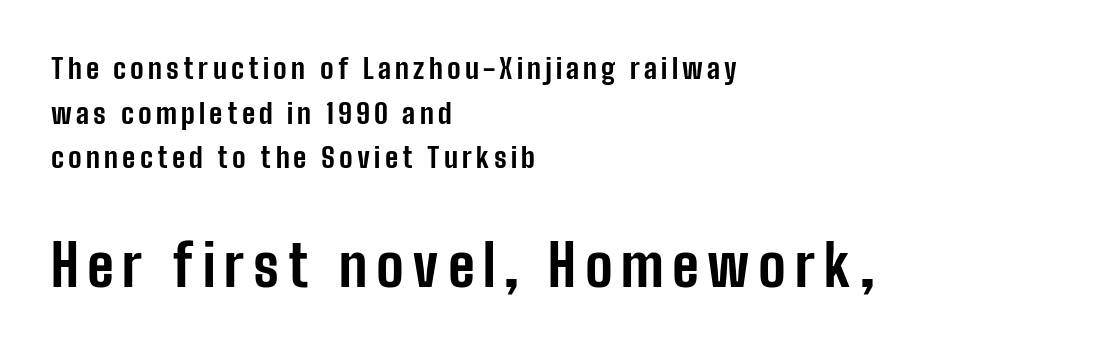
Q: Is the text bold? A: Yes.
Q: Is the text italic (slanted)? A: No, it is upright.
Q: Is the typeface a serif or a sans-serif typeface? A: Sans-serif.
Q: Is the text underlined? A: No.
Q: How is the paragraph aligned? A: Left-aligned.
Q: Is the spacing between lines tight, normal or loose? A: Normal.
Q: Which block of text is set in a larger size, the first (top) or the second (bottom)? A: The second (bottom) one.
Q: Width (condensed, normal, or wide)? A: Condensed.
Q: Stroke contrast? A: Low.
Q: x-height? A: Medium.
Q: Monospaced? A: No.
